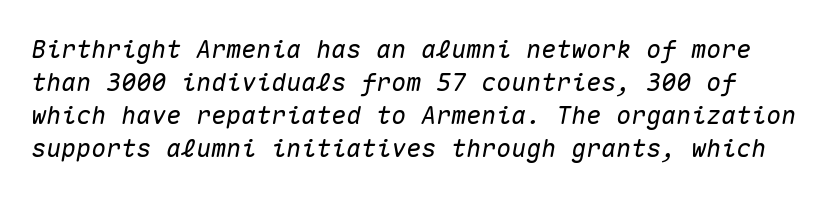
{"italic": "yes", "lean": "right", "slant_degrees": 10, "underline": "no", "line_spacing": "normal", "line_spacing_ratio": 1.32, "letter_spacing": "normal", "letter_spacing_em": 0.0, "glyph_px": 25}
